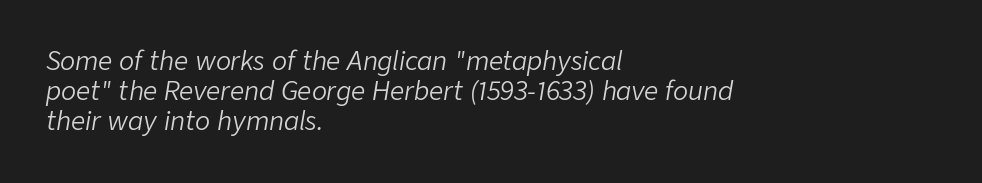
The image shows 25 px text type, italic (leaning right); set left-aligned, line spacing 1.21x, normal letter spacing, not underlined.
